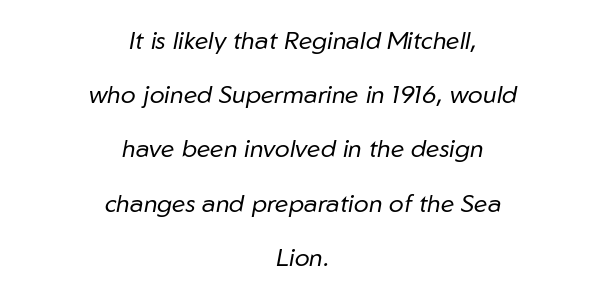
Honestly, there is no underline to notice here at all. Notice how the stems are inclined rather than vertical — that's the hallmark of italics. This block would shrink considerably if given ordinary leading; it's expanded now. Heaviness? Minimal to ordinary, like unemphasized prose.
